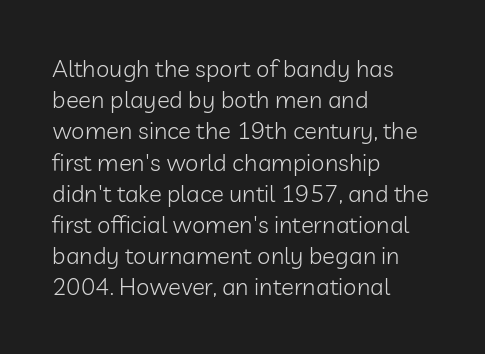
The ragged edge is on the right, which tells us the setting is flush left. The passage shown is not underscored anywhere. These lines were composed using upright roman letters. This sample uses plain, unmodified letter spacing. Reading down the column, the eye jumps a familiar distance to each next line.
